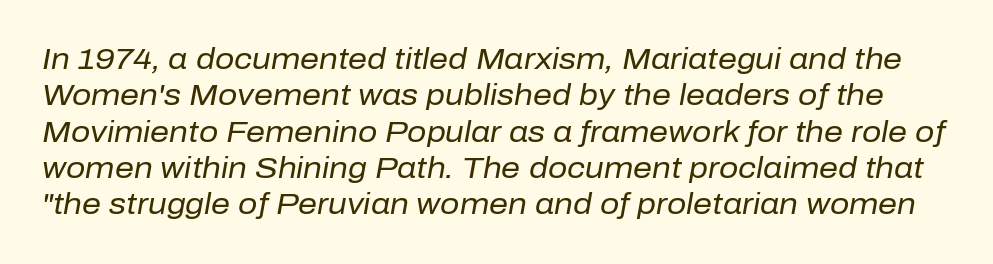
Q: Is the text bold? A: No.
Q: Is the text italic (slanted)? A: Yes, it leans right by about 10 degrees.
Q: Is the text underlined? A: No.
Q: Is the spacing between letters normal or unusually wide? A: Normal.
Q: Width (condensed, normal, or wide)? A: Normal.
Q: Stroke contrast? A: Low.
Q: x-height? A: Medium.
Q: Monospaced? A: No.
